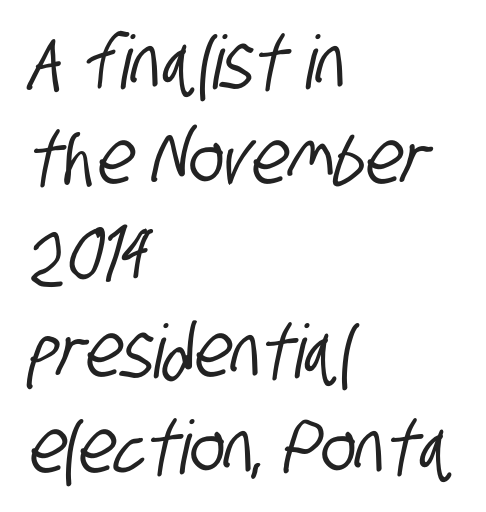
Tracking here is standard; glyphs follow each other at the usual distance. This sample has the flowing, uneven cadence of proportional lettering. The glyphs are unaccompanied by any horizontal stroke below them. One-word summary of the alignment: left. Serifs: no, the terminals of the letterforms are clean.
